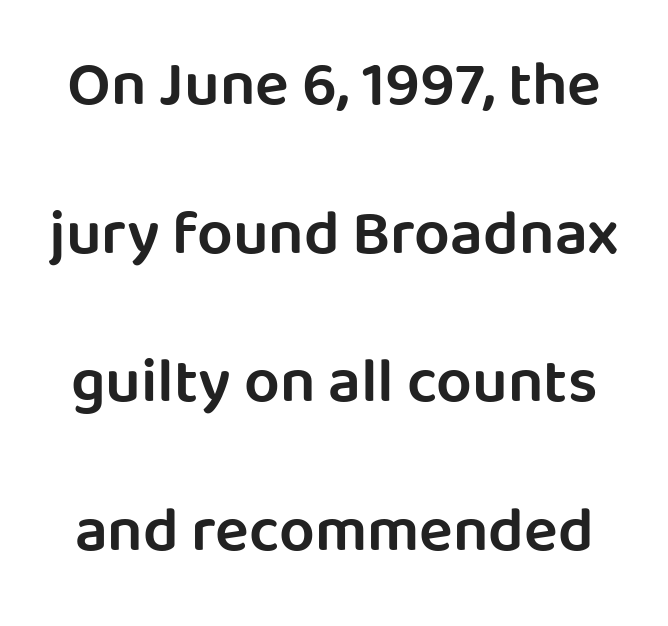
Q: Is the text bold? A: Semi-bold.
Q: Is the text italic (slanted)? A: No, it is upright.
Q: Is the typeface a serif or a sans-serif typeface? A: Sans-serif.
Q: Is the text underlined? A: No.
Q: Is the spacing between letters normal or unusually wide? A: Normal.
Q: Is the spacing between lines tight, normal or loose? A: Loose.
Q: Width (condensed, normal, or wide)? A: Normal.
Q: Stroke contrast? A: Low.
Q: x-height? A: Large.
Q: Monospaced? A: No.
